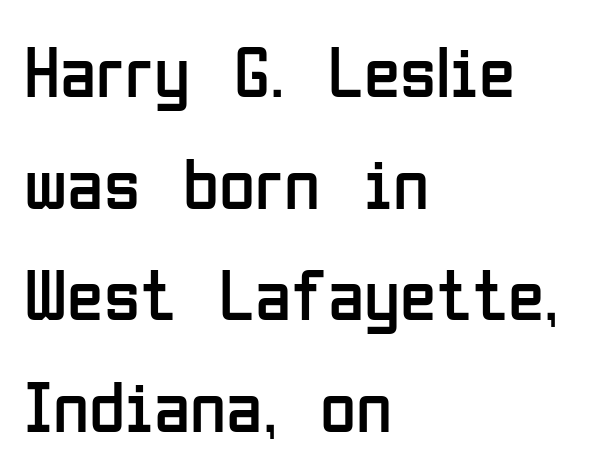
{"serif": "no", "italic": "no", "bold": "no", "weight": "regular", "width": "condensed", "stroke_contrast": "low", "x_height": "medium", "monospaced": "no", "underline": "no", "align": "left", "line_spacing": "normal", "line_spacing_ratio": 1.51, "letter_spacing": "normal", "letter_spacing_em": 0.0, "glyph_px": 74}
